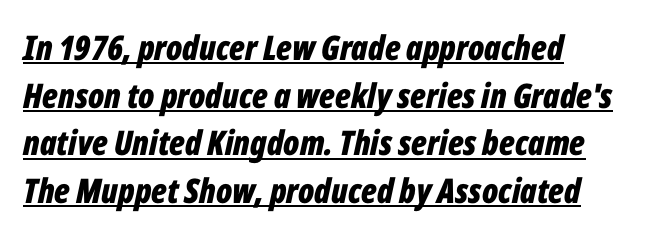
Q: Is the text bold? A: Yes.
Q: Is the text italic (slanted)? A: Yes, it leans right by about 12 degrees.
Q: Is the text underlined? A: Yes.
Q: How is the paragraph aligned? A: Left-aligned.
Q: Is the spacing between letters normal or unusually wide? A: Normal.
Q: Is the spacing between lines tight, normal or loose? A: Normal.
Q: Width (condensed, normal, or wide)? A: Condensed.
Q: Stroke contrast? A: Low.
Q: x-height? A: Medium.
Q: Monospaced? A: No.
